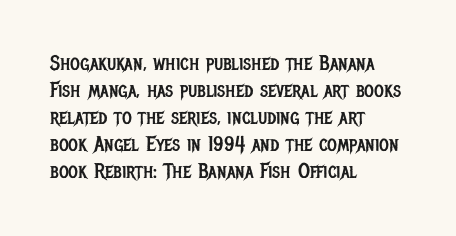
Q: Is the text bold? A: No.
Q: Is the text italic (slanted)? A: No, it is upright.
Q: Is the text underlined? A: No.
Q: How is the paragraph aligned? A: Left-aligned.
Q: Is the spacing between letters normal or unusually wide? A: Normal.
Q: Is the spacing between lines tight, normal or loose? A: Normal.
